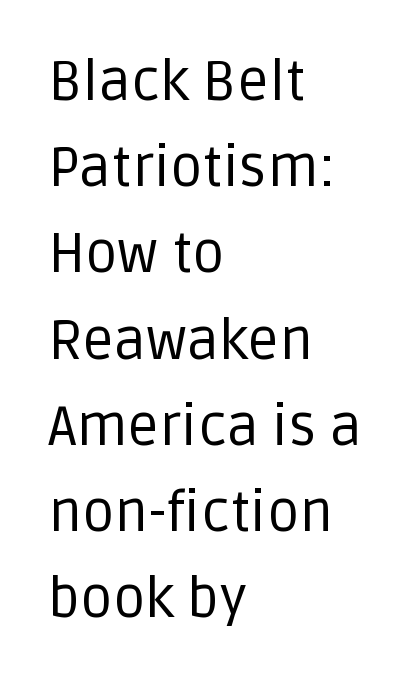
Is there much room between lines? A standard amount, neither cramped nor airy. A typesetter would call this proportional, since set widths differ per character. Observe the ordinary spacing: letters are neighbours, not strangers. Anything drawn beneath the words? Only blank space. These lines are composed in type without serifs. This is the regular roman posture of the typeface.
